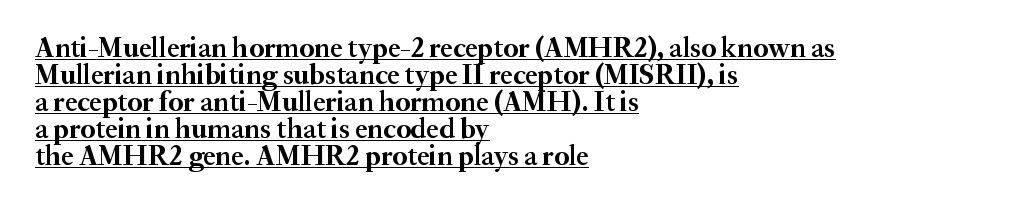
The image shows 28 px semibold serif type, upright; set left-aligned, tight line spacing (0.96x), normal letter spacing, underlined; medium stroke contrast and a small x-height.
